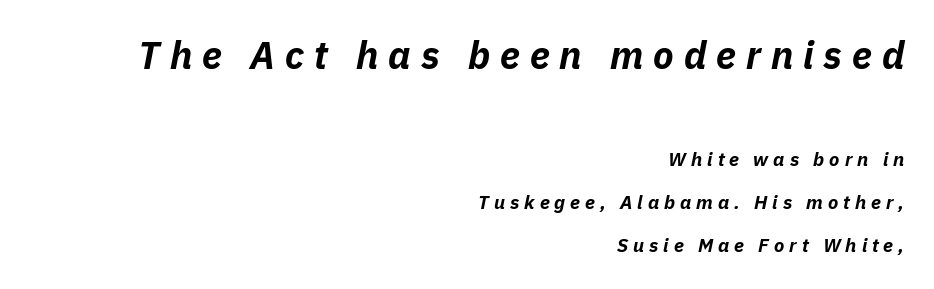
Q: Is the text bold? A: Yes.
Q: Is the text italic (slanted)? A: Yes, it leans right by about 11 degrees.
Q: Is the text underlined? A: No.
Q: How is the paragraph aligned? A: Right-aligned.
Q: Is the spacing between letters normal or unusually wide? A: Unusually wide.
Q: Is the spacing between lines tight, normal or loose? A: Loose.
Q: Which block of text is set in a larger size, the first (top) or the second (bottom)? A: The first (top) one.
Q: Width (condensed, normal, or wide)? A: Normal.
Q: Stroke contrast? A: Low.
Q: x-height? A: Medium.
Q: Monospaced? A: No.
